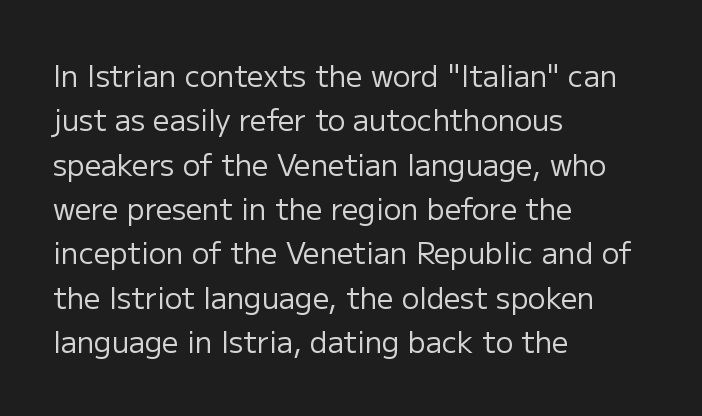
Horizontal alignment here is leftward, the default for most running prose. The font's upright variant was chosen for this text. Quick note: underline off. How are the letters spaced? Ordinarily, with no added tracking. Character widths vary here, with narrow letters taking less room than wide ones.
